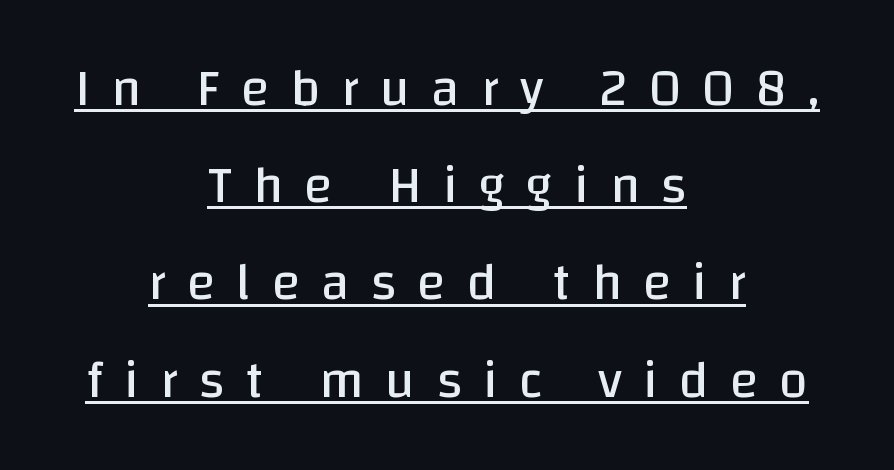
The image shows 52 px regular-weight sans-serif type, upright; set centered, line spacing 1.87x, unusually wide letter spacing (+0.41 em), underlined; low stroke contrast and a large x-height.
